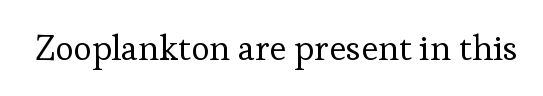
The image shows 35 px regular-weight serif type, upright; set normal letter spacing, not underlined; low stroke contrast and a medium x-height.
